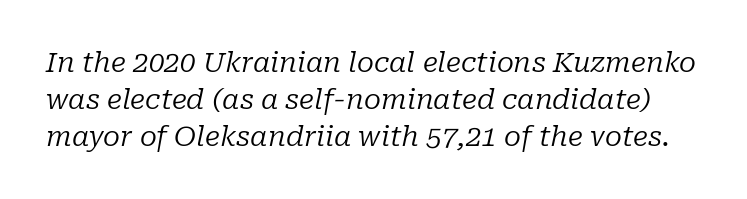
The image shows 28 px regular-weight serif type, italic (leaning right); set normal line spacing (1.32x), normal letter spacing, not underlined; low stroke contrast and a medium x-height.
